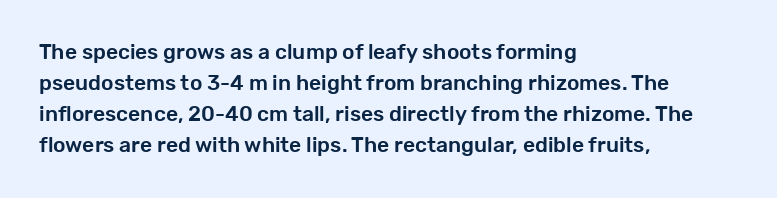
Q: Is the text italic (slanted)? A: No, it is upright.
Q: Is the text underlined? A: No.
Q: How is the paragraph aligned? A: Left-aligned.
Q: Is the spacing between letters normal or unusually wide? A: Normal.
Q: Is the spacing between lines tight, normal or loose? A: Normal.
